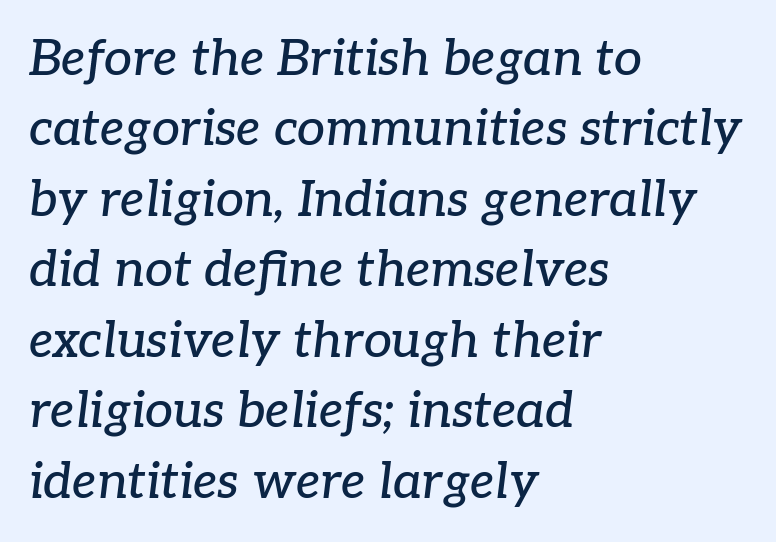
Note: serifs present on the glyphs. The leading is moderate, giving the passage an even texture. Quick note: underline off. Caption: multi-line text, flush left, ragged right. Glyph-to-glyph distance matches everyday printed text.
